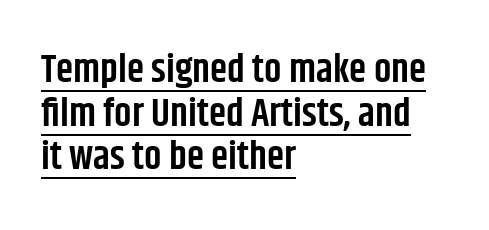
The image shows 39 px semibold, condensed sans-serif type, upright; set left-aligned, tight line spacing (1.12x), normal letter spacing, underlined; low stroke contrast and a large x-height.
